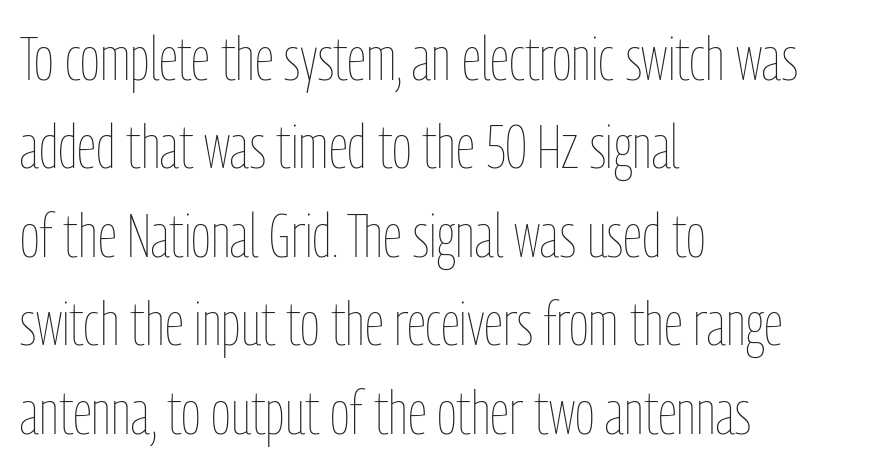
The image shows 61 px thin, condensed type, upright; set left-aligned, normal line spacing (1.45x), normal letter spacing, not underlined; low stroke contrast and a medium x-height.
